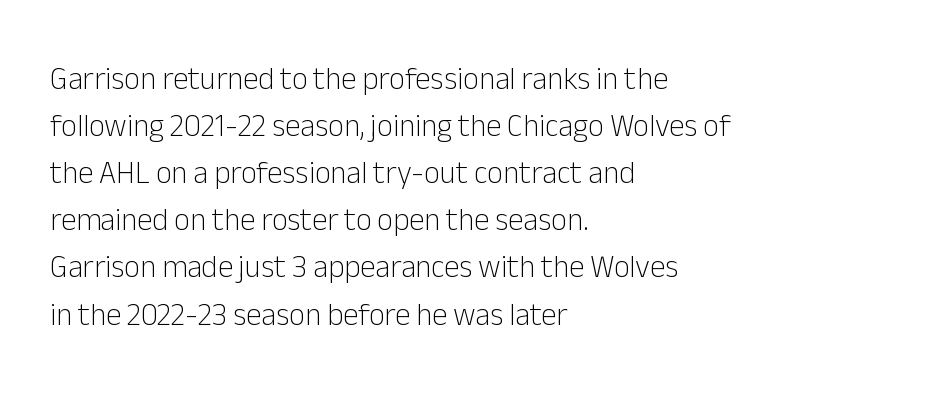
A typesetter would call this leading conventional body-copy spacing. A bare baseline throughout the passage. A quiet, ordinary-to-light weight characterises the typeface. Ascenders rise straight up at ninety degrees. Stroke terminals: plain, sans-serif.
